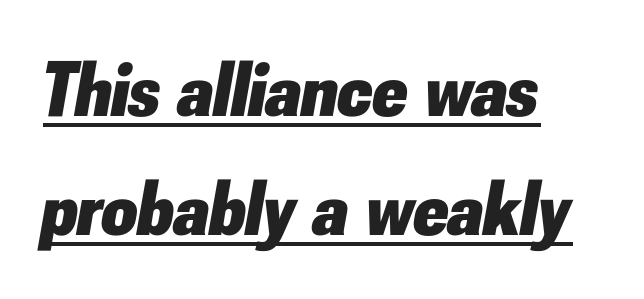
The image shows 78 px heavy type, italic (leaning right); set left-aligned, normal line spacing (1.53x), normal letter spacing, underlined; low stroke contrast and a small x-height.
